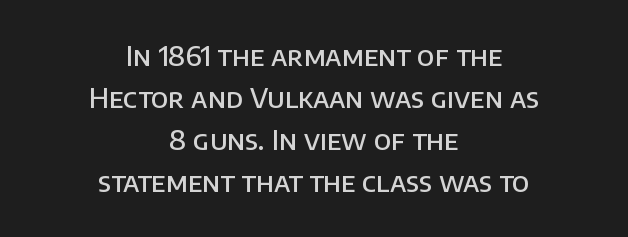
The image shows 27 px text type, upright; set centered, normal line spacing (1.56x), normal letter spacing, not underlined.
